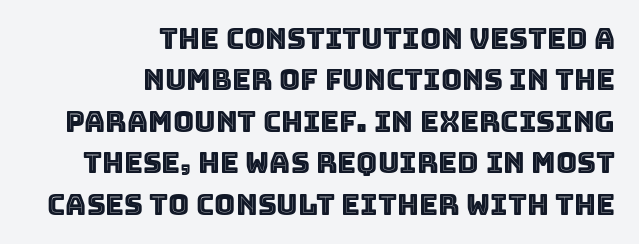
Nobody drew a line under any word here. Whoever set this chose a conventional vertical rhythm. Is the block centered? No — it sits flush against the right margin. Character widths vary here, with narrow letters taking less room than wide ones. No italicization has been applied; the sample stays upright.
